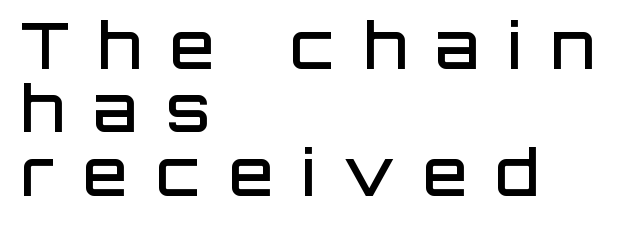
Heft: intermediate — a semibold. Horizontal alignment here is leftward, the default for most running prose. The glyphs in this specimen are sans serif. Letters rest on an invisible, unmarked baseline. This sample has the flowing, uneven cadence of proportional lettering. The axis of the letterforms is exactly vertical.
